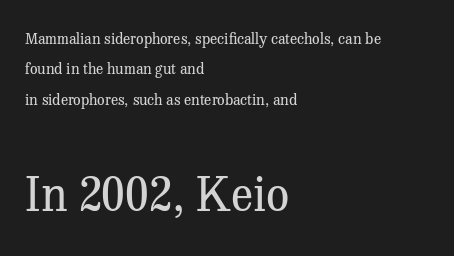
This rendering features lettering with no underline. The axis of the letterforms is exactly vertical. Alignment: flush left. These lines stand farther apart than default settings would place them.
